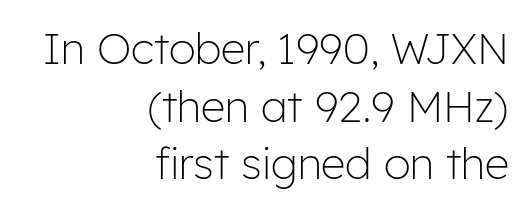
The image shows 43 px light sans-serif type, upright; set right-aligned, normal line spacing (1.34x), normal letter spacing, not underlined; low stroke contrast and a medium x-height.
